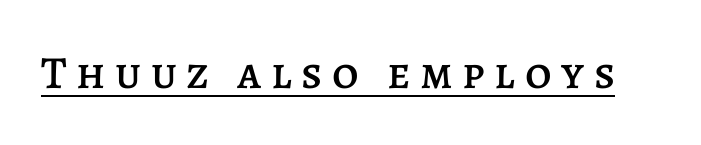
The image shows 46 px text type, upright; set unusually wide letter spacing (+0.21 em), underlined; low stroke contrast and a large x-height.
